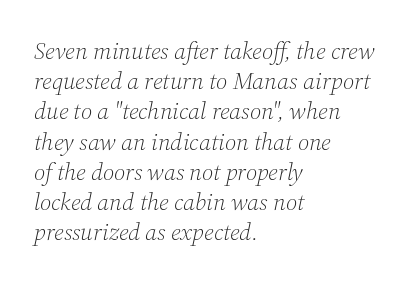
Q: Is the text bold? A: No.
Q: Is the text italic (slanted)? A: Yes, it leans right by about 12 degrees.
Q: Is the text underlined? A: No.
Q: How is the paragraph aligned? A: Left-aligned.
Q: Is the spacing between letters normal or unusually wide? A: Normal.
Q: Is the spacing between lines tight, normal or loose? A: Normal.
